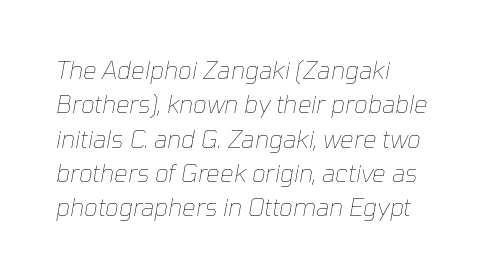
Q: Is the text bold? A: No.
Q: Is the text italic (slanted)? A: Yes, it leans right by about 10 degrees.
Q: Is the text underlined? A: No.
Q: How is the paragraph aligned? A: Left-aligned.
Q: Is the spacing between letters normal or unusually wide? A: Normal.
Q: Is the spacing between lines tight, normal or loose? A: Normal.
